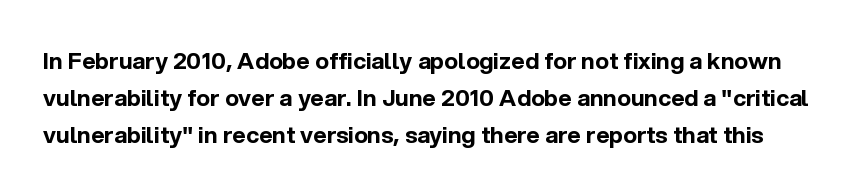
{"italic": "no", "bold": "yes", "underline": "no", "line_spacing": "normal", "line_spacing_ratio": 1.6, "letter_spacing": "normal", "letter_spacing_em": 0.0, "glyph_px": 23}
